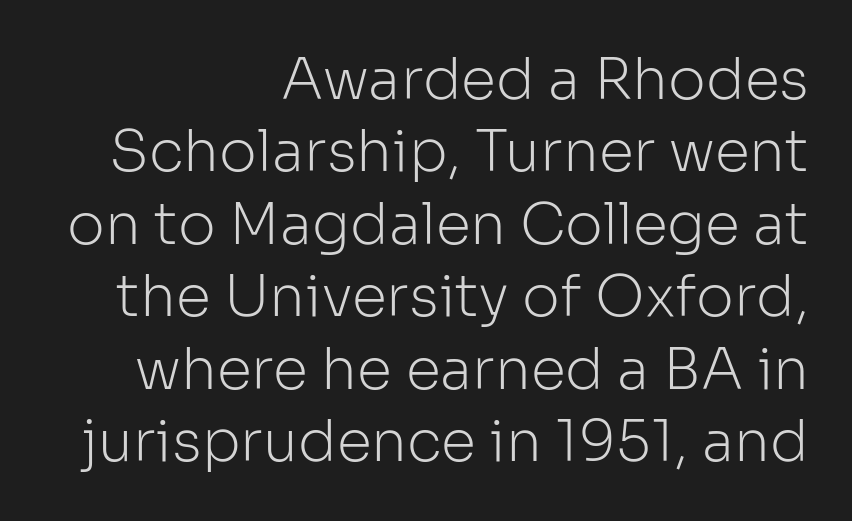
Q: Is the text bold? A: No.
Q: Is the text italic (slanted)? A: No, it is upright.
Q: Is the typeface a serif or a sans-serif typeface? A: Sans-serif.
Q: Is the text underlined? A: No.
Q: How is the paragraph aligned? A: Right-aligned.
Q: Is the spacing between letters normal or unusually wide? A: Normal.
Q: Is the spacing between lines tight, normal or loose? A: Normal.
Q: Width (condensed, normal, or wide)? A: Normal.
Q: Stroke contrast? A: Low.
Q: x-height? A: Medium.
Q: Monospaced? A: No.
